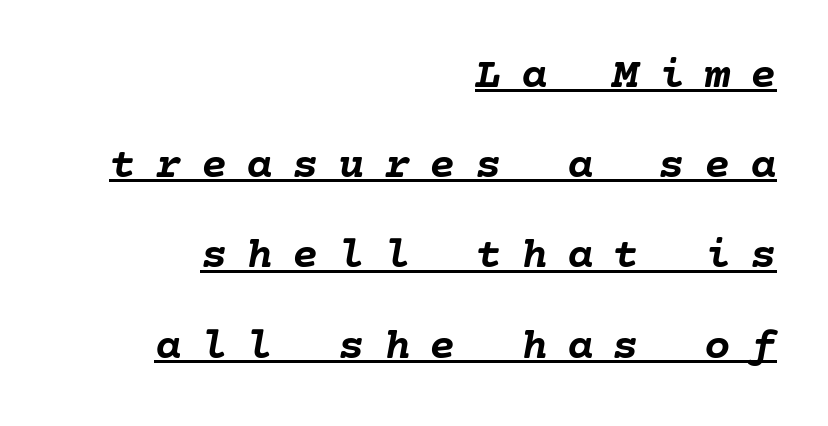
{"italic": "yes", "lean": "right", "slant_degrees": 10, "bold": "yes", "weight": "semibold", "width": "normal", "stroke_contrast": "low", "x_height": "medium", "underline": "yes", "align": "right", "line_spacing": "loose", "line_spacing_ratio": 2.05, "letter_spacing": "wide", "letter_spacing_em": 0.44, "glyph_px": 44}
